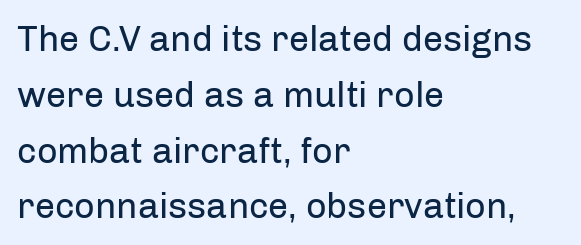
Q: Is the text bold? A: No.
Q: Is the text italic (slanted)? A: No, it is upright.
Q: Is the typeface a serif or a sans-serif typeface? A: Sans-serif.
Q: Is the text underlined? A: No.
Q: How is the paragraph aligned? A: Left-aligned.
Q: Is the spacing between letters normal or unusually wide? A: Normal.
Q: Is the spacing between lines tight, normal or loose? A: Normal.
Q: Width (condensed, normal, or wide)? A: Normal.
Q: Stroke contrast? A: Low.
Q: x-height? A: Medium.
Q: Monospaced? A: No.
